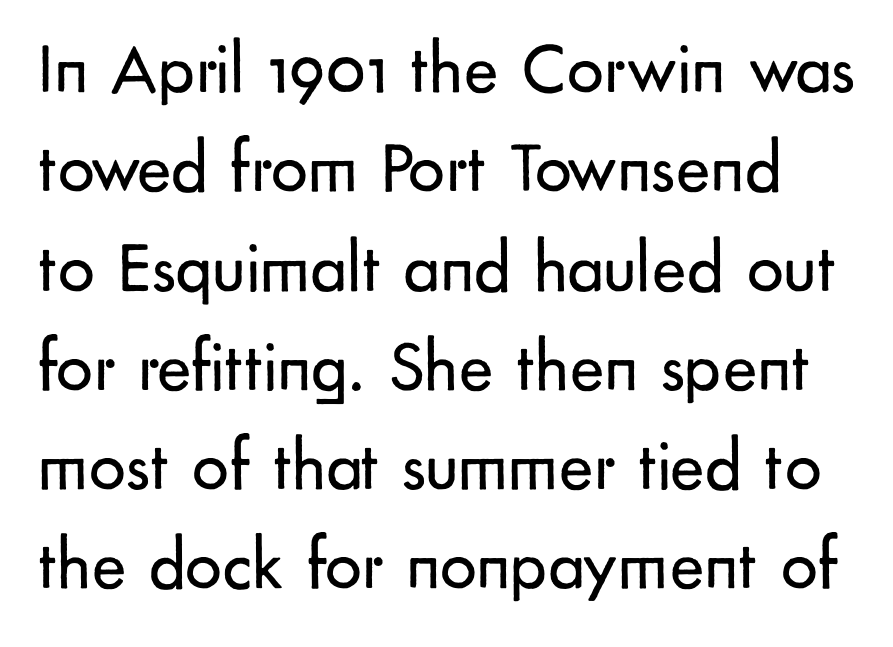
Q: Is the text bold? A: No.
Q: Is the text italic (slanted)? A: No, it is upright.
Q: Is the typeface a serif or a sans-serif typeface? A: Sans-serif.
Q: Is the text underlined? A: No.
Q: Is the spacing between letters normal or unusually wide? A: Normal.
Q: Is the spacing between lines tight, normal or loose? A: Normal.
Q: Width (condensed, normal, or wide)? A: Normal.
Q: Stroke contrast? A: Low.
Q: x-height? A: Small.
Q: Monospaced? A: No.
